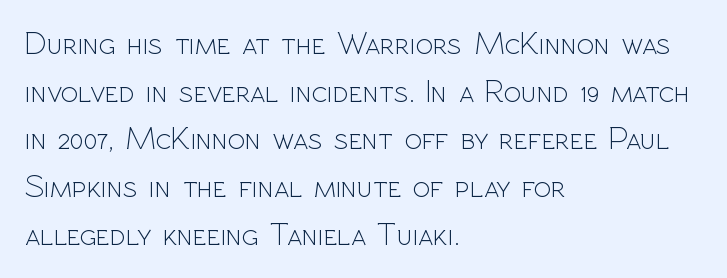
The image shows 32 px light sans-serif type, upright; set left-aligned, normal line spacing (1.49x), normal letter spacing, not underlined; a medium x-height.
